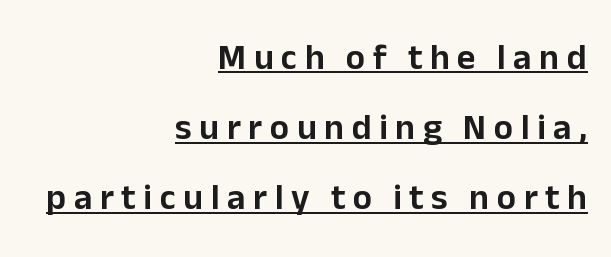
The image shows 36 px sans-serif type, upright; set right-aligned, loose line spacing (1.95x), unusually wide letter spacing (+0.21 em), underlined; low stroke contrast and a medium x-height.
